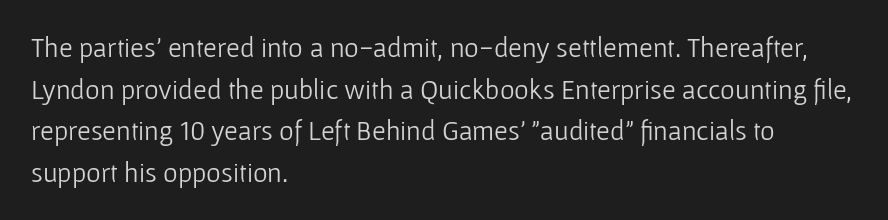
Proportional: the letters do not fall into vertical columns. Grotesque or geometric, the face here clearly has no serifs. How are the letters spaced? Ordinarily, with no added tracking. How would I describe the line gaps? Plain and ordinary.
